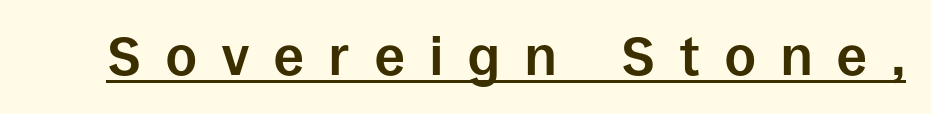
The image shows 53 px bold sans-serif type, upright; set unusually wide letter spacing (+0.48 em), underlined; low stroke contrast and a large x-height.
